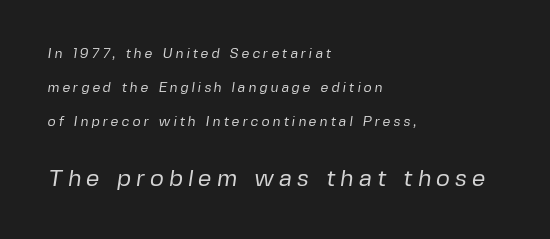
Where is the straight margin? On the left. The more generous point size was reserved for the lower chunk. The letters are spread apart with noticeably loose tracking. Lines of text with bare space underneath.
